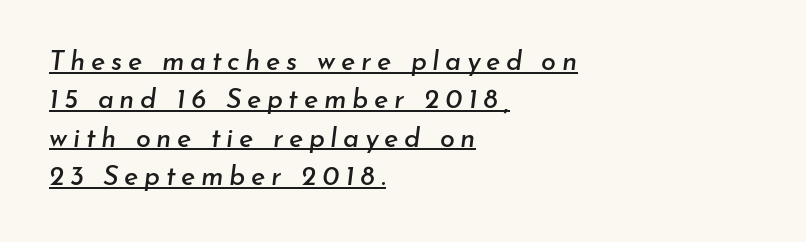
The image shows 27 px text type, italic (leaning right); set left-aligned, normal line spacing (1.42x), unusually wide letter spacing (+0.21 em), underlined.
